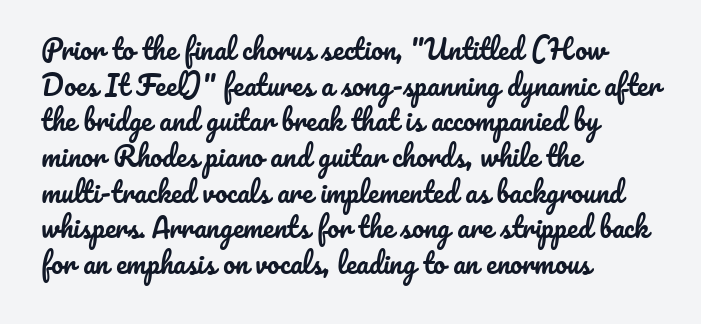
Q: Is the text italic (slanted)? A: Yes.
Q: Is the text underlined? A: No.
Q: How is the paragraph aligned? A: Left-aligned.
Q: Is the spacing between letters normal or unusually wide? A: Normal.
Q: Is the spacing between lines tight, normal or loose? A: Normal.
